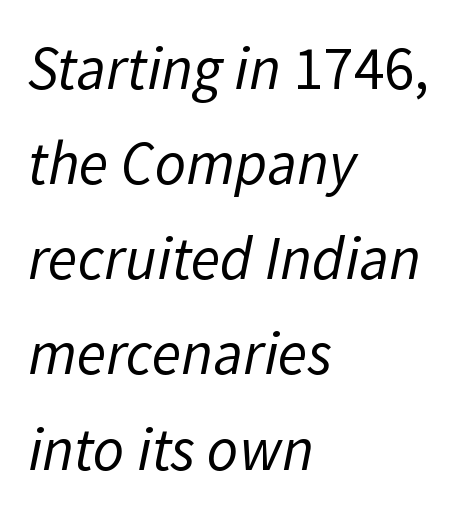
{"serif": "no", "bold": "no", "weight": "regular", "width": "normal", "stroke_contrast": "low", "x_height": "medium", "monospaced": "no", "underline": "no", "align": "left", "line_spacing": "normal", "line_spacing_ratio": 1.56, "letter_spacing": "normal", "letter_spacing_em": 0.0, "glyph_px": 61}
